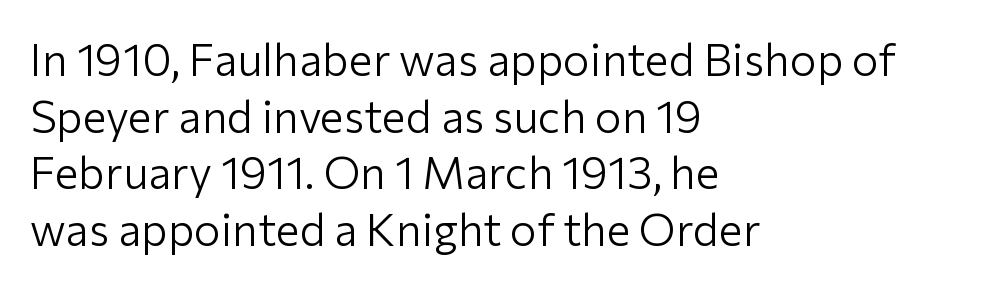
Q: Is the text bold? A: No.
Q: Is the text italic (slanted)? A: No, it is upright.
Q: Is the typeface a serif or a sans-serif typeface? A: Sans-serif.
Q: Is the text underlined? A: No.
Q: How is the paragraph aligned? A: Left-aligned.
Q: Is the spacing between letters normal or unusually wide? A: Normal.
Q: Is the spacing between lines tight, normal or loose? A: Normal.
Q: Width (condensed, normal, or wide)? A: Normal.
Q: Stroke contrast? A: Low.
Q: x-height? A: Medium.
Q: Monospaced? A: No.
